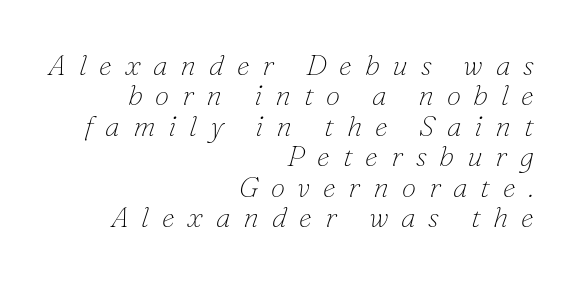
The image shows 29 px thin serif type, italic (leaning right); set right-aligned, tight line spacing (1.05x), unusually wide letter spacing (+0.44 em), not underlined; low stroke contrast and a small x-height.
